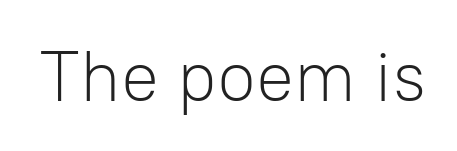
{"serif": "no", "italic": "no", "bold": "no", "weight": "light", "width": "normal", "stroke_contrast": "low", "x_height": "medium", "monospaced": "no", "underline": "no", "letter_spacing": "normal", "letter_spacing_em": 0.0, "glyph_px": 71}
